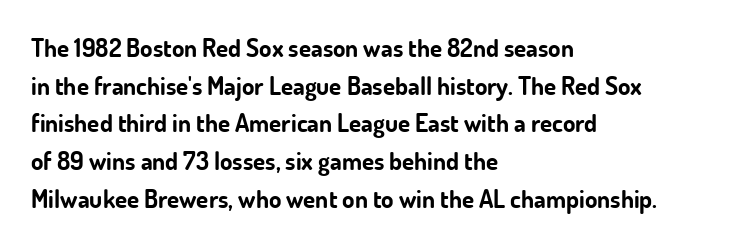
Q: Is the text bold? A: Yes.
Q: Is the text italic (slanted)? A: No, it is upright.
Q: Is the text underlined? A: No.
Q: How is the paragraph aligned? A: Left-aligned.
Q: Is the spacing between letters normal or unusually wide? A: Normal.
Q: Is the spacing between lines tight, normal or loose? A: Normal.
